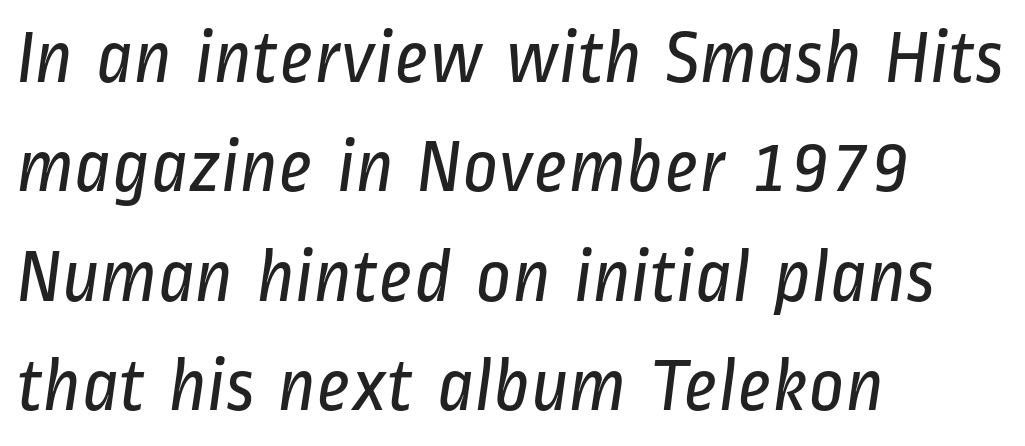
Decoration check: the copy has no underline. Summary of weight: not heavy and not bold. A typesetter would call this proportional, since set widths differ per character. Line beginnings align vertically; line endings do not.
